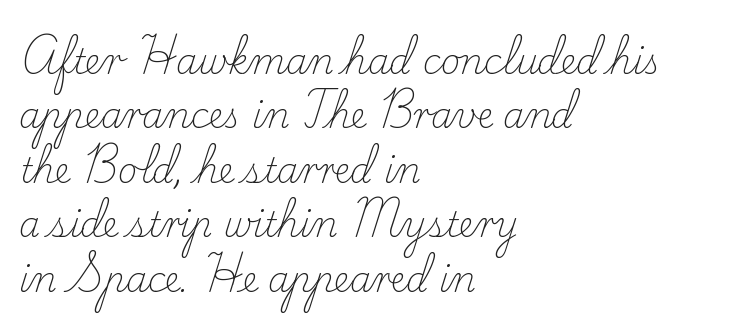
Tracking here is standard; glyphs follow each other at the usual distance. Unbolded letterforms with no extra heft. Looks like regular typesetting: each glyph gets only the width it needs. Notice how descenders clear the ascenders below comfortably — that's standard leading.
